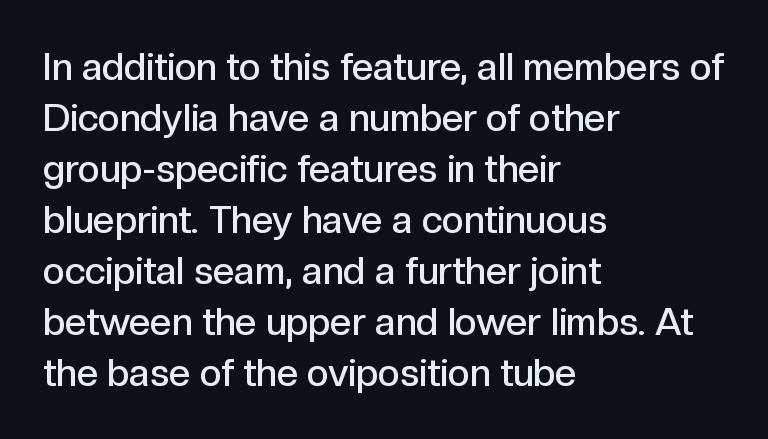
The image shows 38 px semibold sans-serif type, upright; set left-aligned, normal line spacing (1.34x), normal letter spacing, not underlined; a medium x-height.
